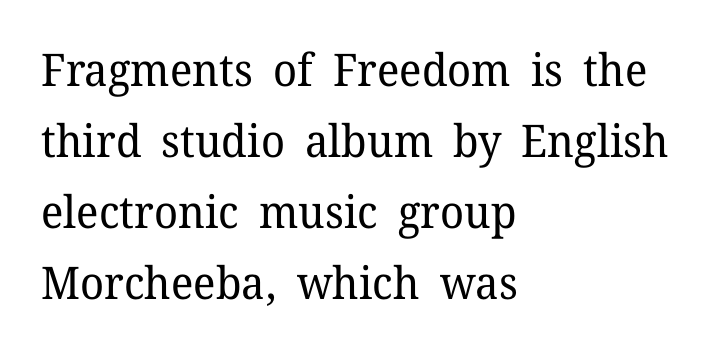
Descenders hang freely into open space. The setting favours the left margin, as ordinary paragraphs usually do. Character widths vary here, with narrow letters taking less room than wide ones. The characters display serif detailing at their extremities. The font's upright variant was chosen for this text.
